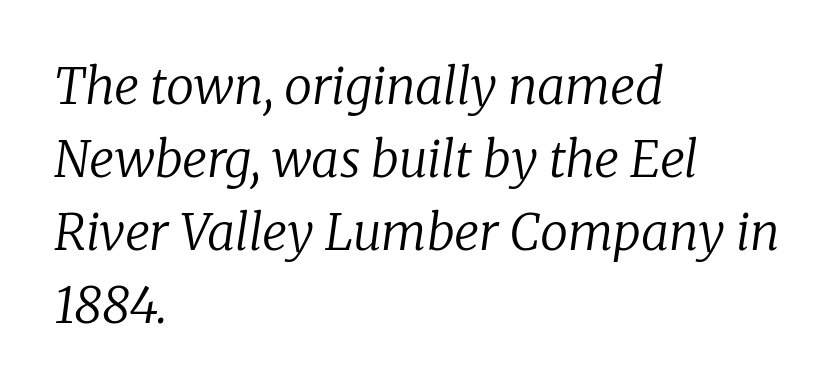
The image shows 50 px regular-weight serif type, italic (leaning right); set left-aligned, normal line spacing (1.46x), normal letter spacing, not underlined; low stroke contrast and a medium x-height.
